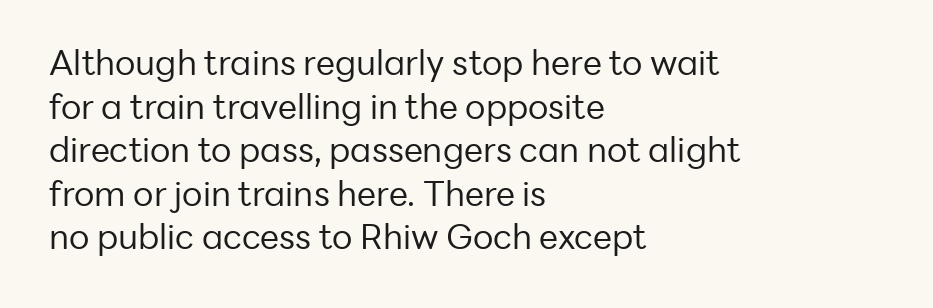
{"serif": "no", "italic": "no", "bold": "no", "weight": "regular", "width": "normal", "stroke_contrast": "low", "x_height": "medium", "monospaced": "no", "underline": "no", "align": "left", "line_spacing": "normal", "line_spacing_ratio": 1.28, "letter_spacing": "normal", "letter_spacing_em": 0.0, "glyph_px": 34}
